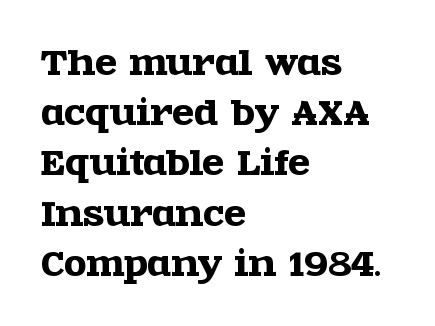
Each letter keeps its own natural width here, so spacing adapts to shape. Characters remain perfectly vertical along every line. What's the leading like? Ordinary, nothing unusual. Leftover space on each line is placed entirely after the last word.
